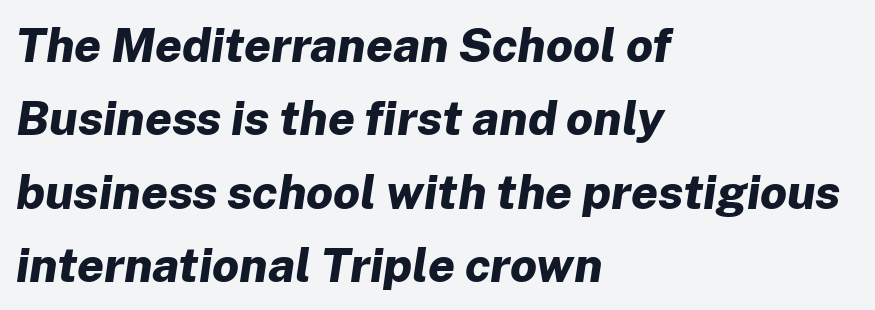
Q: Is the text bold? A: Yes.
Q: Is the text italic (slanted)? A: Yes, it leans right by about 8 degrees.
Q: Is the text underlined? A: No.
Q: How is the paragraph aligned? A: Left-aligned.
Q: Is the spacing between letters normal or unusually wide? A: Normal.
Q: Is the spacing between lines tight, normal or loose? A: Normal.
Q: Width (condensed, normal, or wide)? A: Normal.
Q: Stroke contrast? A: Low.
Q: x-height? A: Medium.
Q: Monospaced? A: No.
